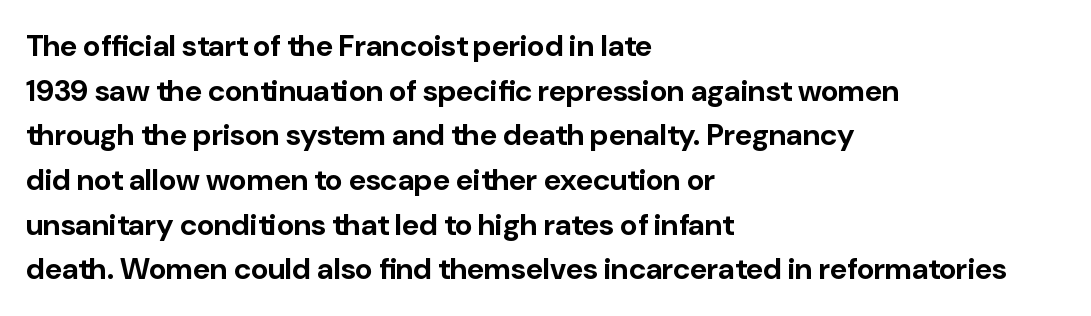
The image shows 30 px bold sans-serif type, upright; set left-aligned, normal line spacing (1.49x), normal letter spacing, not underlined; low stroke contrast and a medium x-height.
